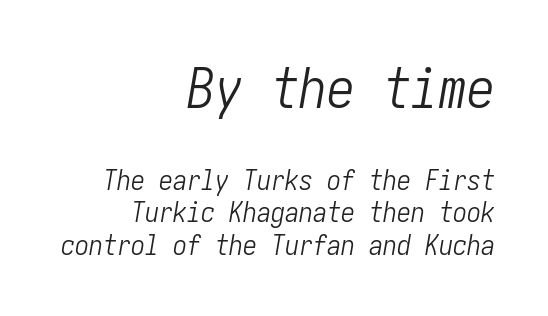
Q: Is the text bold? A: No.
Q: Is the text italic (slanted)? A: Yes, it leans right by about 10 degrees.
Q: Is the text underlined? A: No.
Q: How is the paragraph aligned? A: Right-aligned.
Q: Is the spacing between letters normal or unusually wide? A: Normal.
Q: Is the spacing between lines tight, normal or loose? A: Tight.
Q: Which block of text is set in a larger size, the first (top) or the second (bottom)? A: The first (top) one.
Q: Width (condensed, normal, or wide)? A: Condensed.
Q: Stroke contrast? A: Low.
Q: x-height? A: Medium.
